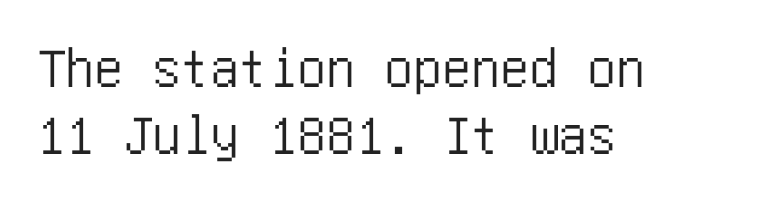
{"serif": "no", "italic": "no", "width": "condensed", "stroke_contrast": "low", "x_height": "large", "underline": "no", "align": "left", "line_spacing_ratio": 1.16, "letter_spacing": "normal", "letter_spacing_em": 0.0, "glyph_px": 58}
